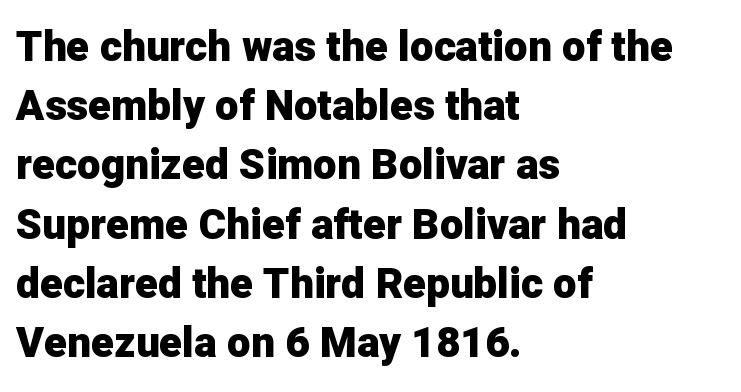
The image shows 42 px heavy sans-serif type, upright; set left-aligned, normal line spacing (1.41x), normal letter spacing, not underlined; low stroke contrast and a medium x-height.
